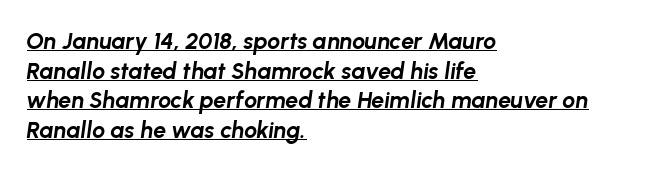
Emphasis-style slanted type is in use. Reading down the column, the eye jumps a familiar distance to each next line. A typesetter would call this zero additional tracking. Underlined type. If you drew a ruler down the left edge, every line would touch it. Compared with an ordinary text face, these strokes are far heavier — a full bold.
